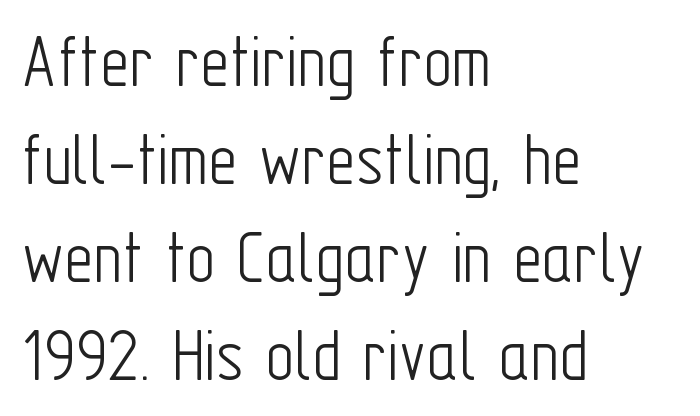
{"serif": "no", "italic": "no", "bold": "no", "weight": "light", "width": "condensed", "stroke_contrast": "low", "x_height": "medium", "monospaced": "no", "underline": "no", "align": "left", "line_spacing_ratio": 1.24, "letter_spacing": "normal", "letter_spacing_em": 0.0, "glyph_px": 79}
